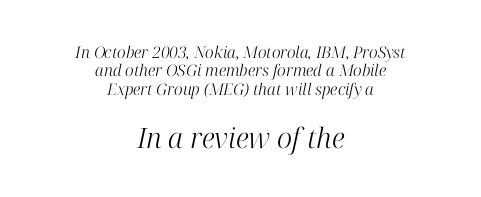
The image shows 28 px light serif type, italic (leaning right); set centered, tight line spacing (1.15x), normal letter spacing, not underlined; the second (bottom) block is 1.75x larger; high stroke contrast and a medium x-height.
